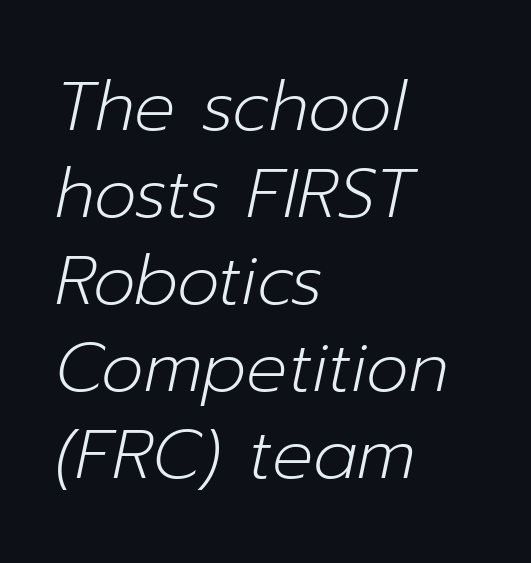
The image shows 68 px light type, italic (leaning right); set left-aligned, normal line spacing (1.28x), normal letter spacing, not underlined; low stroke contrast and a medium x-height.
